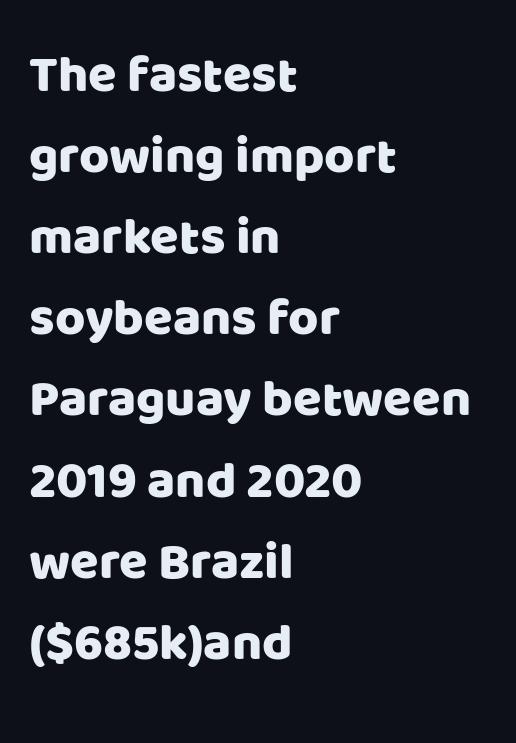
{"serif": "no", "italic": "no", "width": "normal", "stroke_contrast": "low", "x_height": "large", "monospaced": "no", "underline": "no", "align": "left", "line_spacing": "normal", "line_spacing_ratio": 1.56, "letter_spacing": "normal", "letter_spacing_em": 0.0, "glyph_px": 52}
